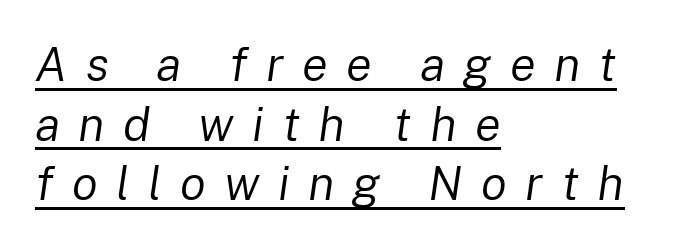
The image shows 48 px regular-weight type, italic (leaning right); set left-aligned, line spacing 1.24x, unusually wide letter spacing (+0.38 em), underlined; low stroke contrast and a medium x-height.
